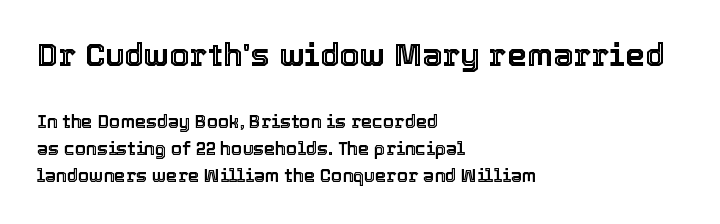
Glyph-to-glyph distance matches everyday printed text. The rendering uses natural spacing where letterforms have individual widths. The specimen omits any rule beneath the text block's lines. Every row of glyphs begins at an identical x-position on the left.
